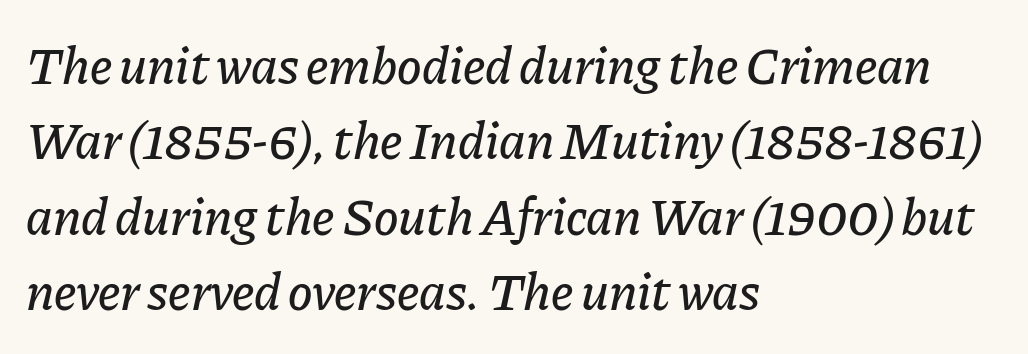
The image shows 52 px text type, italic (leaning right); set left-aligned, normal line spacing (1.45x), normal letter spacing, not underlined; low stroke contrast and a medium x-height.
